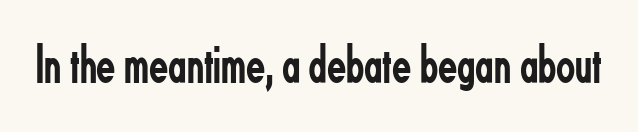
The image shows 56 px regular-weight, condensed sans-serif type, upright; set normal letter spacing, not underlined; low stroke contrast and a small x-height.
